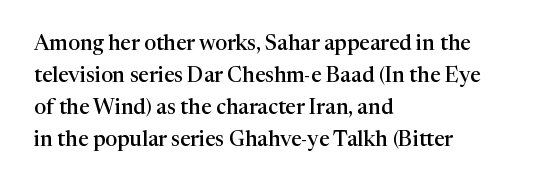
{"italic": "no", "bold": "semi", "underline": "no", "align": "left", "line_spacing": "normal", "line_spacing_ratio": 1.53, "letter_spacing": "normal", "letter_spacing_em": 0.0, "glyph_px": 21}
